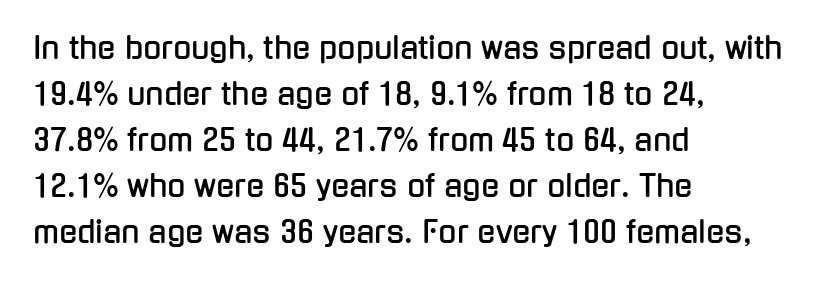
Q: Is the text italic (slanted)? A: No, it is upright.
Q: Is the typeface a serif or a sans-serif typeface? A: Sans-serif.
Q: Is the text underlined? A: No.
Q: How is the paragraph aligned? A: Left-aligned.
Q: Is the spacing between letters normal or unusually wide? A: Normal.
Q: Is the spacing between lines tight, normal or loose? A: Normal.
Q: Width (condensed, normal, or wide)? A: Condensed.
Q: Stroke contrast? A: Low.
Q: x-height? A: Medium.
Q: Monospaced? A: No.
